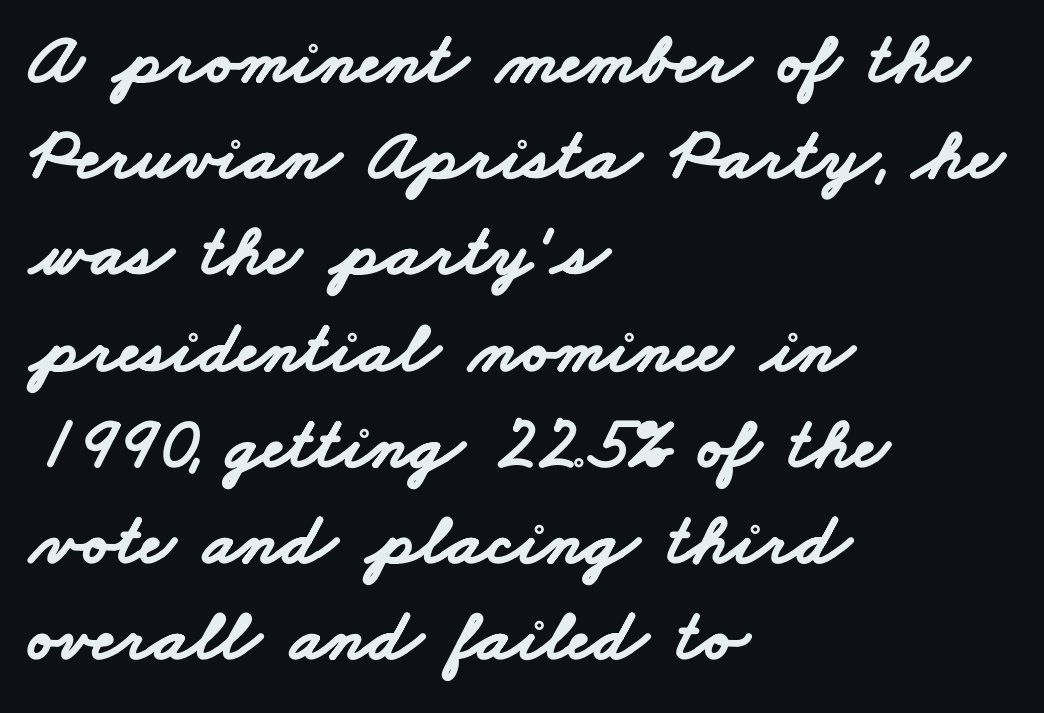
Q: Is the text bold? A: Yes.
Q: Is the typeface a serif or a sans-serif typeface? A: Sans-serif.
Q: Is the text underlined? A: No.
Q: How is the paragraph aligned? A: Left-aligned.
Q: Is the spacing between letters normal or unusually wide? A: Normal.
Q: Is the spacing between lines tight, normal or loose? A: Normal.
Q: Width (condensed, normal, or wide)? A: Wide.
Q: Stroke contrast? A: Low.
Q: x-height? A: Small.
Q: Monospaced? A: No.
